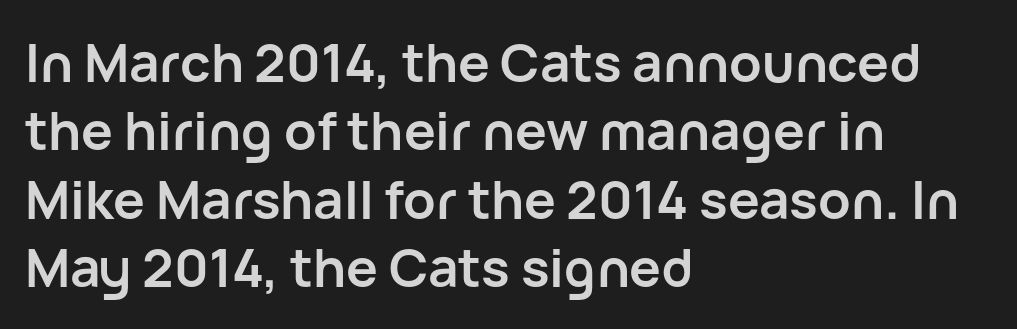
{"serif": "no", "italic": "no", "bold": "yes", "weight": "semibold", "width": "normal", "stroke_contrast": "low", "x_height": "medium", "monospaced": "no", "underline": "no", "align": "left", "line_spacing": "normal", "line_spacing_ratio": 1.29, "letter_spacing": "normal", "letter_spacing_em": 0.0, "glyph_px": 53}
